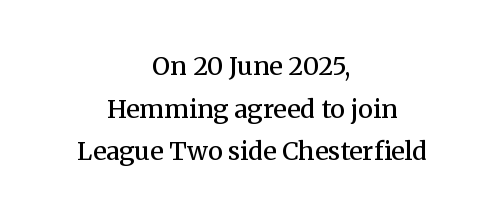
The image shows 25 px text type, upright; set centered, line spacing 1.71x, normal letter spacing, not underlined.
